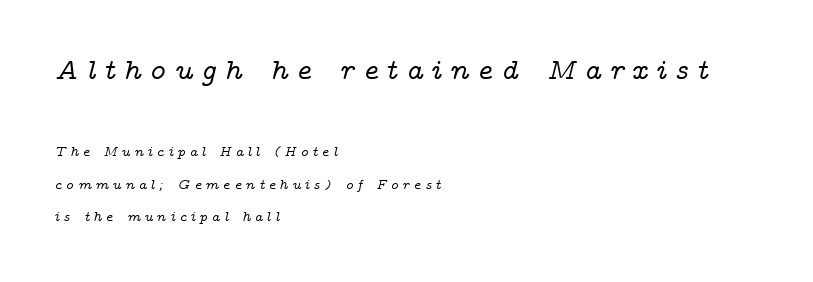
Q: Is the text italic (slanted)? A: Yes, it leans right by about 14 degrees.
Q: Is the typeface a serif or a sans-serif typeface? A: Serif.
Q: Is the text underlined? A: No.
Q: How is the paragraph aligned? A: Left-aligned.
Q: Is the spacing between letters normal or unusually wide? A: Unusually wide.
Q: Is the spacing between lines tight, normal or loose? A: Loose.
Q: Which block of text is set in a larger size, the first (top) or the second (bottom)? A: The first (top) one.
Q: Width (condensed, normal, or wide)? A: Wide.
Q: Stroke contrast? A: Low.
Q: x-height? A: Medium.
Q: Monospaced? A: No.
